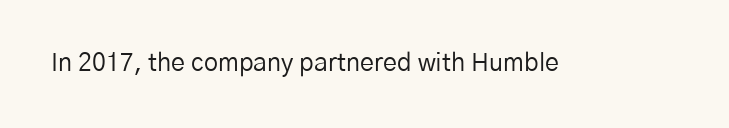
{"italic": "no", "bold": "no", "underline": "no", "letter_spacing": "normal", "letter_spacing_em": 0.0, "glyph_px": 25}
